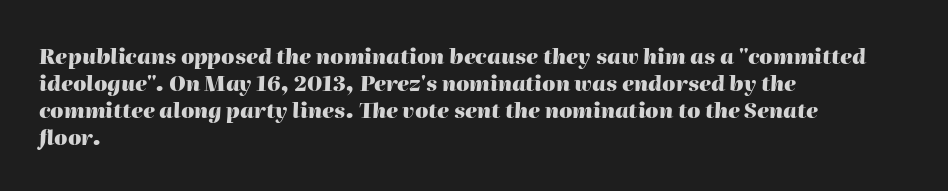
Q: Is the text bold? A: Yes.
Q: Is the text italic (slanted)? A: Yes, it leans right by about 2 degrees.
Q: Is the text underlined? A: No.
Q: How is the paragraph aligned? A: Left-aligned.
Q: Is the spacing between letters normal or unusually wide? A: Normal.
Q: Is the spacing between lines tight, normal or loose? A: Normal.
